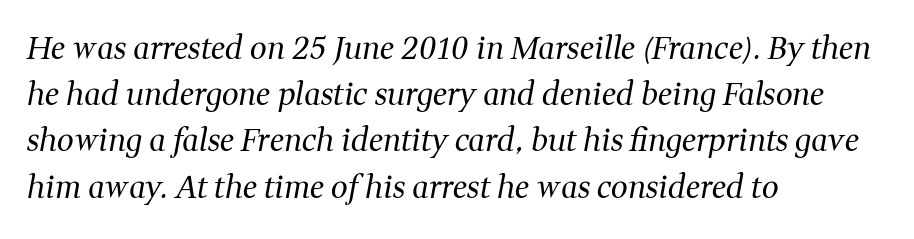
The passage shown is typed in a proportional face where columns would drift. Typographically, this falls in the serif category. Inter-character spacing is left at the font's built-in metrics. Underline: absent. Which margin do the lines hug? The left one — the right edge is uneven.
